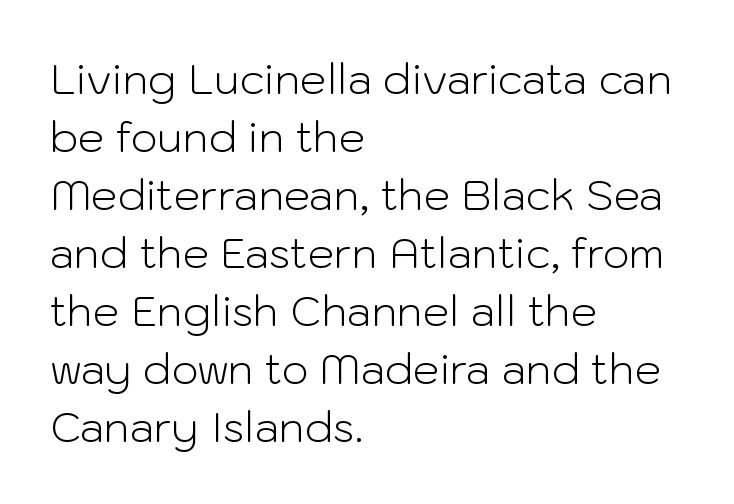
The image shows 42 px light sans-serif type, upright; set left-aligned, normal line spacing (1.38x), normal letter spacing, not underlined; low stroke contrast and a medium x-height.
